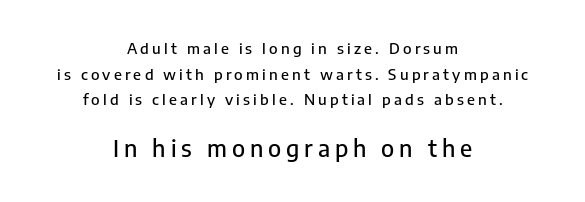
The image shows 23 px text type, upright; set centered, line spacing 1.71x, unusually wide letter spacing (+0.21 em), not underlined; the second (bottom) block is 1.53x larger.
